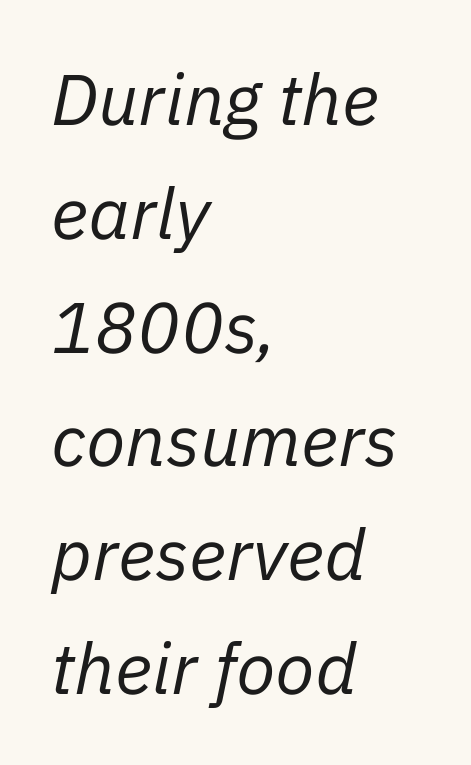
The paragraph shown leans on its left margin. You could not count columns in this text — the font is proportionally spaced. The rendering applies a slant to the glyphs. Weight: in the light-to-regular range. Honestly, there is no underline to notice here at all. You could call the tracking neutral — neither tight nor loose.
